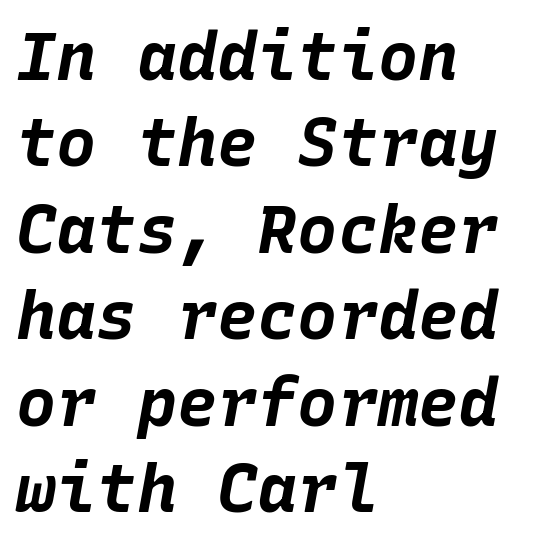
Q: Is the text bold? A: Yes.
Q: Is the text italic (slanted)? A: Yes, it leans right by about 10 degrees.
Q: Is the text underlined? A: No.
Q: How is the paragraph aligned? A: Left-aligned.
Q: Is the spacing between letters normal or unusually wide? A: Normal.
Q: Is the spacing between lines tight, normal or loose? A: Normal.
Q: Width (condensed, normal, or wide)? A: Normal.
Q: Stroke contrast? A: Low.
Q: x-height? A: Large.
Q: Monospaced? A: Yes.
